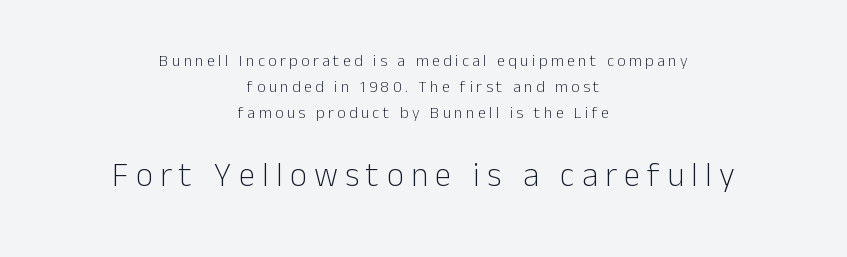
The image shows 33 px light sans-serif type, upright; set centered, normal line spacing (1.63x), unusually wide letter spacing (+0.22 em), not underlined; the second (bottom) block is 2.06x larger; low stroke contrast and a medium x-height.
